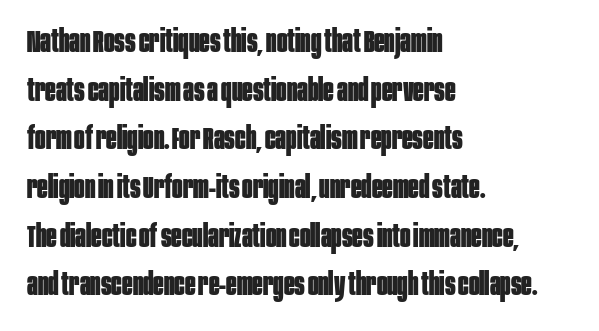
Q: Is the text bold? A: Yes.
Q: Is the text italic (slanted)? A: No, it is upright.
Q: Is the typeface a serif or a sans-serif typeface? A: Sans-serif.
Q: Is the text underlined? A: No.
Q: How is the paragraph aligned? A: Left-aligned.
Q: Is the spacing between letters normal or unusually wide? A: Normal.
Q: Is the spacing between lines tight, normal or loose? A: Normal.
Q: Width (condensed, normal, or wide)? A: Condensed.
Q: Stroke contrast? A: Low.
Q: x-height? A: Large.
Q: Monospaced? A: No.
